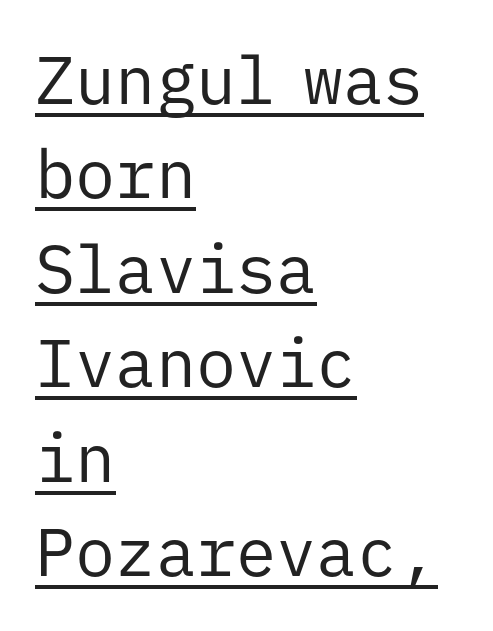
The image shows 67 px regular-weight sans-serif type, upright, monospaced; set left-aligned, normal line spacing (1.41x), normal letter spacing, underlined; low stroke contrast and a medium x-height.
